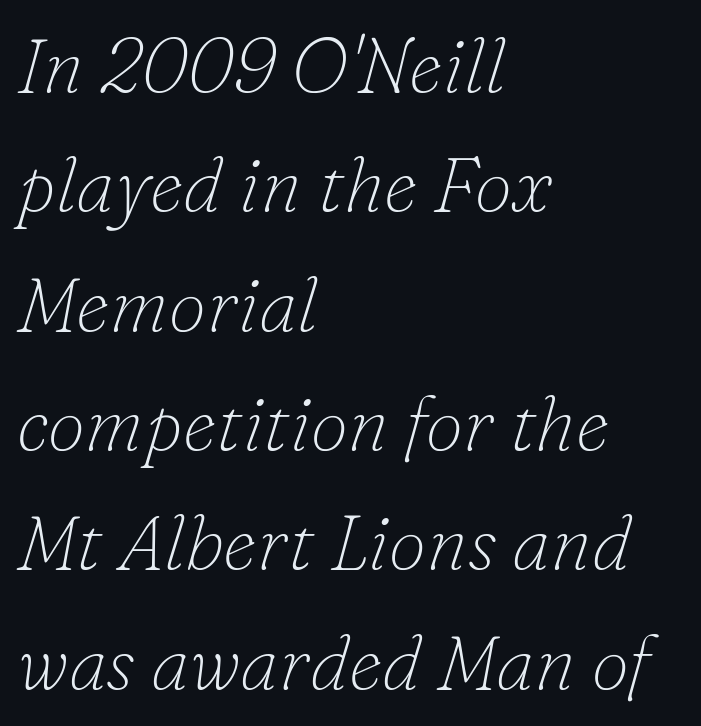
{"serif": "yes", "italic": "yes", "lean": "right", "slant_degrees": 16, "bold": "no", "weight": "thin", "width": "normal", "stroke_contrast": "low", "x_height": "small", "monospaced": "no", "underline": "no", "align": "left", "line_spacing": "normal", "line_spacing_ratio": 1.57, "letter_spacing": "normal", "letter_spacing_em": 0.0, "glyph_px": 76}
